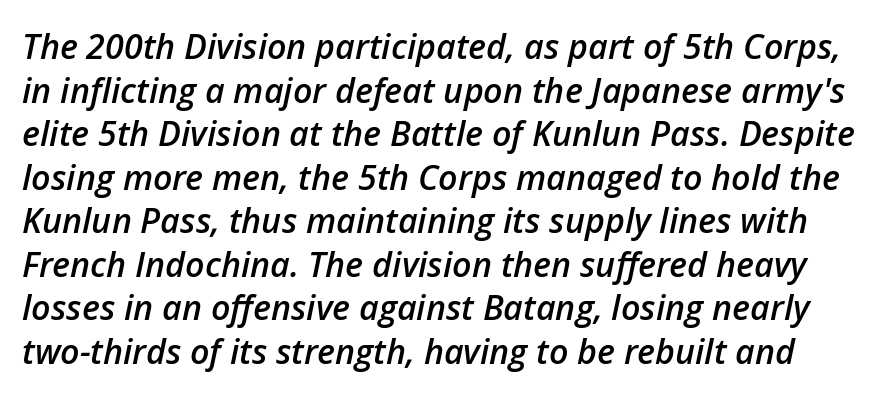
Q: Is the text bold? A: Semi-bold.
Q: Is the text italic (slanted)? A: Yes, it leans right by about 12 degrees.
Q: Is the text underlined? A: No.
Q: Is the spacing between letters normal or unusually wide? A: Normal.
Q: Is the spacing between lines tight, normal or loose? A: Normal.
Q: Width (condensed, normal, or wide)? A: Normal.
Q: Stroke contrast? A: Low.
Q: x-height? A: Medium.
Q: Monospaced? A: No.
